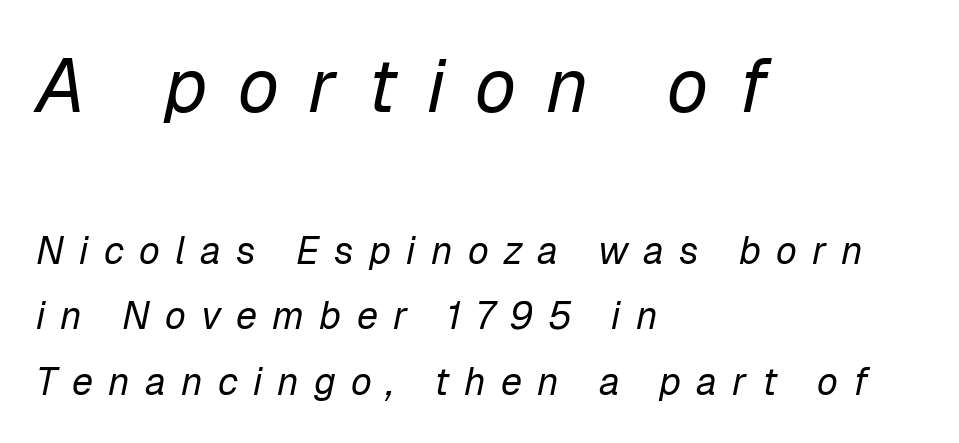
The image shows 75 px regular-weight type, italic (leaning right); set left-aligned, line spacing 1.72x, unusually wide letter spacing (+0.4 em), not underlined; the first (top) block is 1.97x larger; low stroke contrast and a medium x-height.
